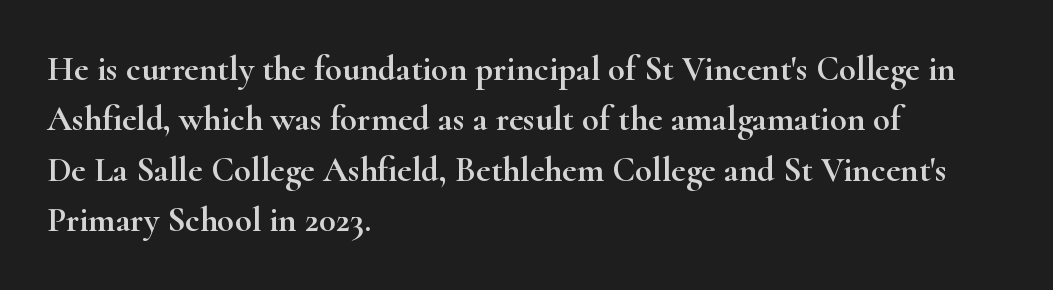
Q: Is the text italic (slanted)? A: No, it is upright.
Q: Is the typeface a serif or a sans-serif typeface? A: Serif.
Q: Is the text underlined? A: No.
Q: How is the paragraph aligned? A: Left-aligned.
Q: Is the spacing between letters normal or unusually wide? A: Normal.
Q: Is the spacing between lines tight, normal or loose? A: Normal.
Q: Width (condensed, normal, or wide)? A: Wide.
Q: Stroke contrast? A: High.
Q: x-height? A: Small.
Q: Monospaced? A: No.
